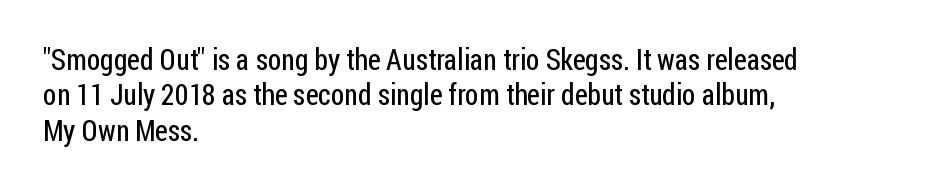
Q: Is the text bold? A: No.
Q: Is the text italic (slanted)? A: No, it is upright.
Q: Is the typeface a serif or a sans-serif typeface? A: Sans-serif.
Q: Is the text underlined? A: No.
Q: How is the paragraph aligned? A: Left-aligned.
Q: Is the spacing between letters normal or unusually wide? A: Normal.
Q: Width (condensed, normal, or wide)? A: Condensed.
Q: Stroke contrast? A: Low.
Q: x-height? A: Medium.
Q: Monospaced? A: No.
